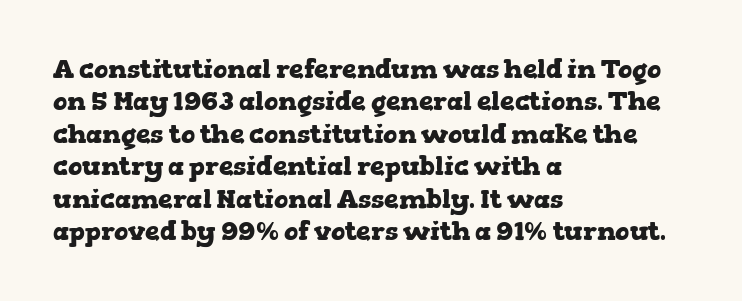
Interline gaps are of average width in this sample. Words float on clear page, feet unadorned. Weight check: bold — yes, fully. These lines were composed using upright roman letters.
